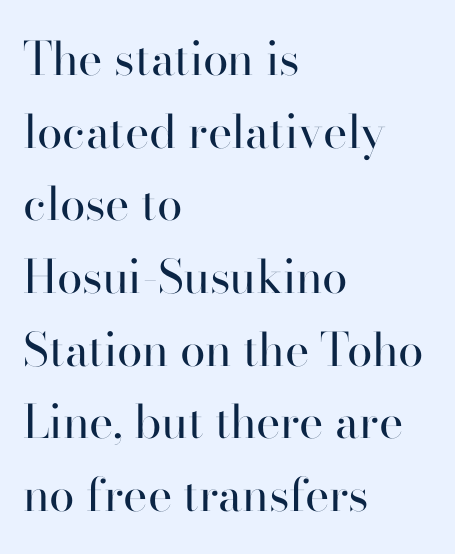
{"serif": "yes", "italic": "no", "bold": "no", "weight": "regular", "width": "normal", "stroke_contrast": "high", "x_height": "small", "monospaced": "no", "underline": "no", "align": "left", "line_spacing": "normal", "line_spacing_ratio": 1.58, "letter_spacing": "normal", "letter_spacing_em": 0.0, "glyph_px": 46}
